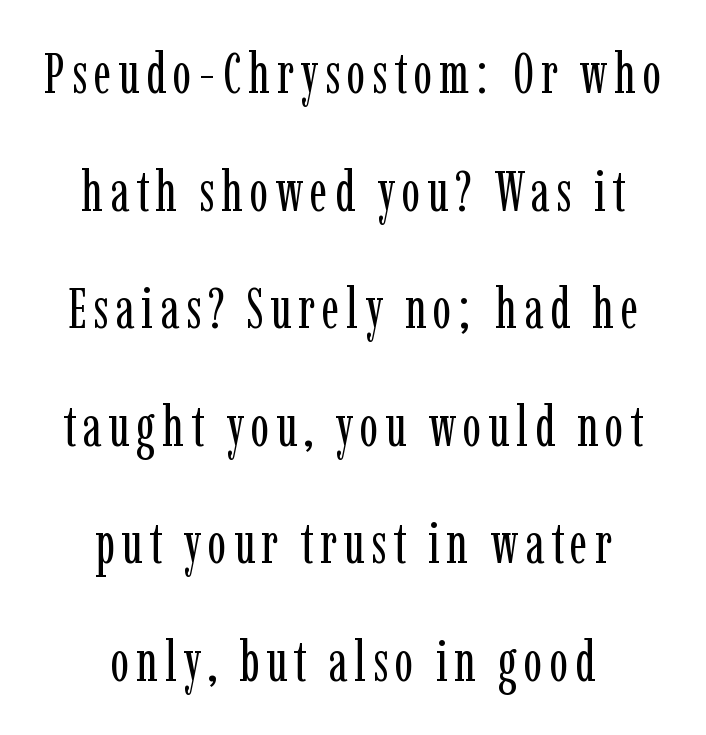
The font is comparable to plain body text, perhaps lighter. Note the varied advance widths — an 'i' is clearly narrower than an 'm'. This rendering employs a face with finishing strokes, i.e., a serif. Underlining? Definitely not there. In CSS terms this would be text-align: center. Notice how the stems are strictly vertical — no italics here.
